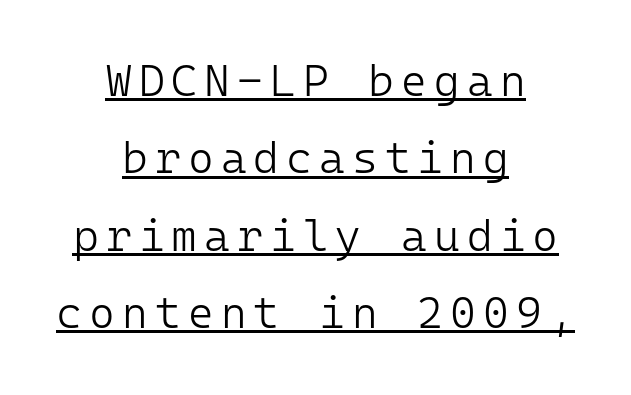
Q: Is the text bold? A: No.
Q: Is the text italic (slanted)? A: No, it is upright.
Q: Is the typeface a serif or a sans-serif typeface? A: Sans-serif.
Q: Is the text underlined? A: Yes.
Q: How is the paragraph aligned? A: Centered.
Q: Width (condensed, normal, or wide)? A: Normal.
Q: Stroke contrast? A: Low.
Q: x-height? A: Medium.
Q: Monospaced? A: Yes.
